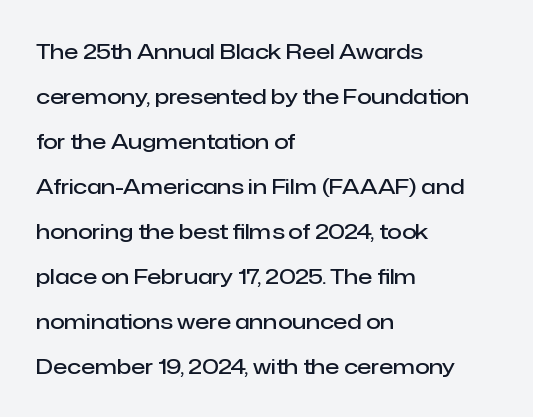
{"italic": "no", "bold": "semi", "underline": "no", "align": "left", "line_spacing": "loose", "line_spacing_ratio": 2.14, "letter_spacing": "normal", "letter_spacing_em": 0.0, "glyph_px": 21}
